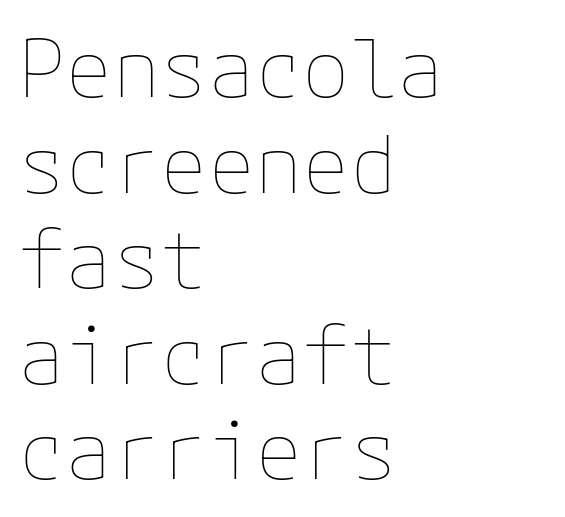
Q: Is the text bold? A: No.
Q: Is the text italic (slanted)? A: No, it is upright.
Q: Is the text underlined? A: No.
Q: How is the paragraph aligned? A: Left-aligned.
Q: Is the spacing between letters normal or unusually wide? A: Normal.
Q: Width (condensed, normal, or wide)? A: Normal.
Q: Stroke contrast? A: Low.
Q: x-height? A: Medium.
